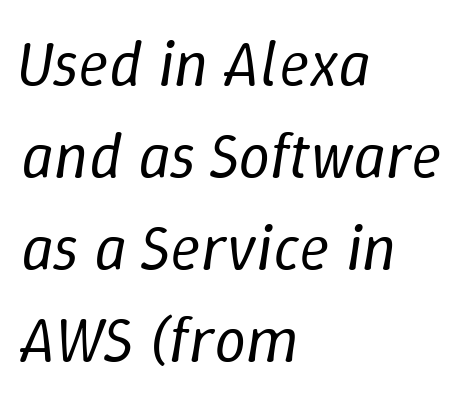
The image shows 64 px regular-weight type, italic (leaning right); set left-aligned, normal line spacing (1.44x), normal letter spacing, not underlined; low stroke contrast and a medium x-height.
